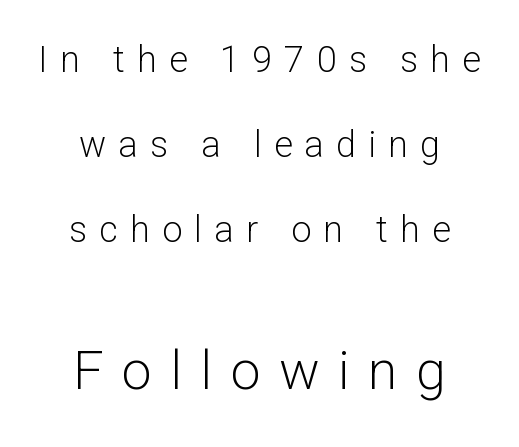
{"serif": "no", "italic": "no", "bold": "no", "weight": "light", "width": "normal", "stroke_contrast": "low", "x_height": "medium", "monospaced": "no", "underline": "no", "align": "center", "line_spacing": "loose", "line_spacing_ratio": 2.36, "letter_spacing": "wide", "letter_spacing_em": 0.34, "larger_block": "second", "size_ratio": 1.5, "glyph_px": 54}
